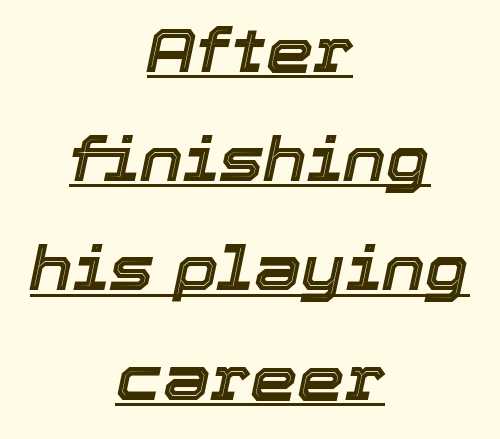
The image shows 60 px text type, italic (leaning right); set centered, line spacing 1.82x, normal letter spacing, underlined; a medium x-height.
